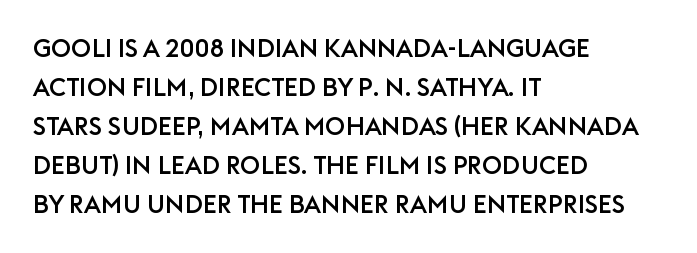
The horizontal fit of the characters is conventional and even. The passage shown stacks its lines at a standard gap. The letters stand straight up with perfectly vertical stems. Descender tails drop into unmarked territory. Is the block centered? No — it sits flush against the left margin.
